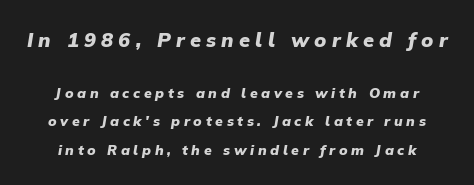
The image shows 20 px bold type, italic (leaning right); set loose line spacing (2.04x), unusually wide letter spacing (+0.26 em), not underlined; the first (top) block is 1.43x larger.
